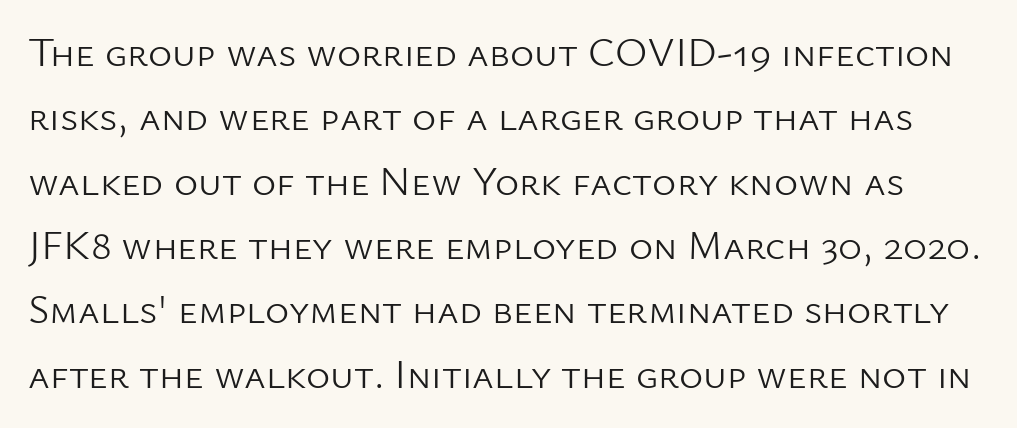
Q: Is the text bold? A: No.
Q: Is the text italic (slanted)? A: No, it is upright.
Q: Is the typeface a serif or a sans-serif typeface? A: Sans-serif.
Q: Is the text underlined? A: No.
Q: Is the spacing between letters normal or unusually wide? A: Normal.
Q: Is the spacing between lines tight, normal or loose? A: Normal.
Q: Width (condensed, normal, or wide)? A: Normal.
Q: Stroke contrast? A: Low.
Q: x-height? A: Medium.
Q: Monospaced? A: No.
